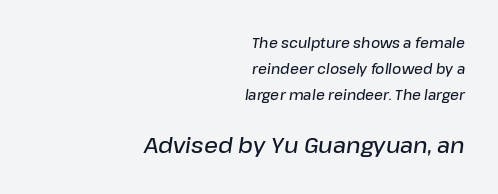
The image shows 22 px text type, italic (leaning right); set right-aligned, line spacing 1.87x, normal letter spacing, not underlined; the second (bottom) block is 1.57x larger.
